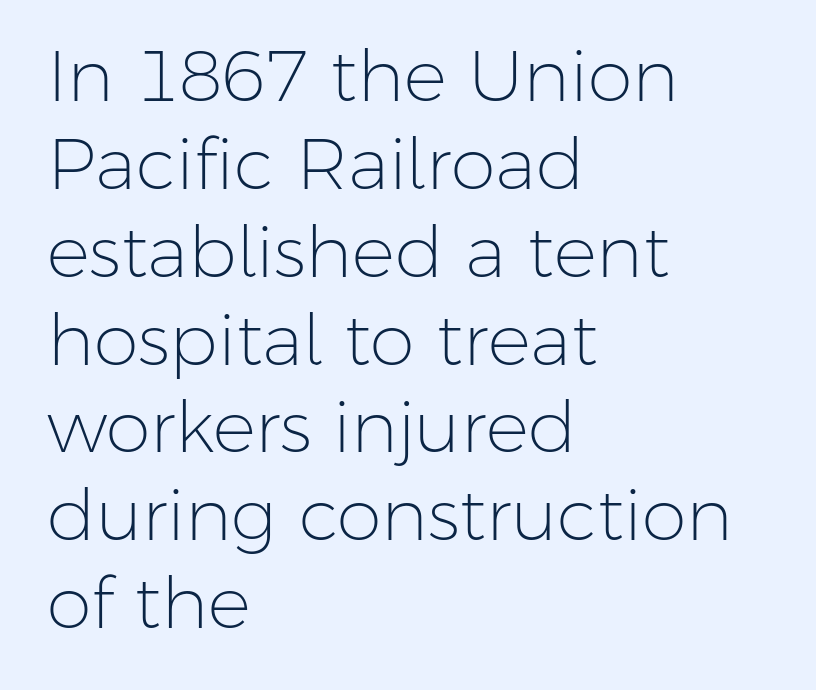
{"serif": "no", "italic": "no", "bold": "no", "weight": "light", "width": "normal", "stroke_contrast": "low", "x_height": "medium", "monospaced": "no", "underline": "no", "align": "left", "line_spacing_ratio": 1.22, "letter_spacing": "normal", "letter_spacing_em": 0.0, "glyph_px": 72}
